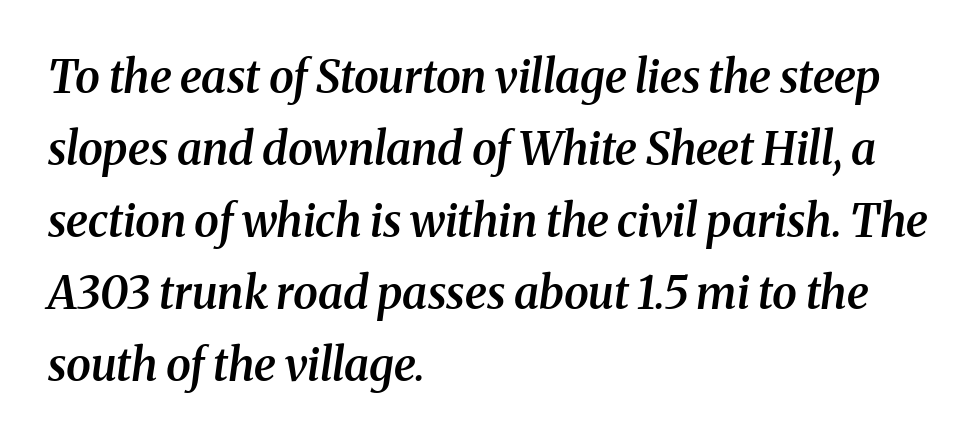
{"serif": "yes", "italic": "yes", "lean": "right", "slant_degrees": 8, "bold": "semi", "weight": "semibold", "width": "normal", "stroke_contrast": "medium", "x_height": "medium", "monospaced": "no", "underline": "no", "align": "left", "line_spacing": "normal", "line_spacing_ratio": 1.6, "letter_spacing": "normal", "letter_spacing_em": 0.0, "glyph_px": 45}
